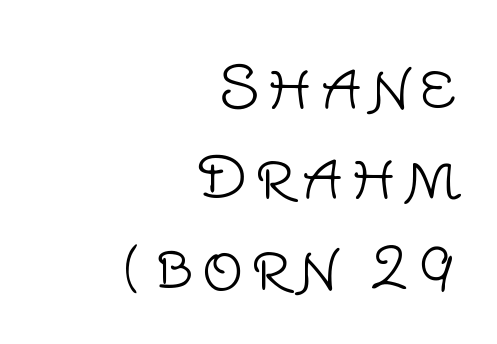
Q: Is the text bold? A: No.
Q: Is the text italic (slanted)? A: Yes.
Q: Is the typeface a serif or a sans-serif typeface? A: Sans-serif.
Q: Is the text underlined? A: No.
Q: How is the paragraph aligned? A: Right-aligned.
Q: Is the spacing between lines tight, normal or loose? A: Normal.
Q: Width (condensed, normal, or wide)? A: Normal.
Q: Stroke contrast? A: Low.
Q: x-height? A: Large.
Q: Monospaced? A: No.
